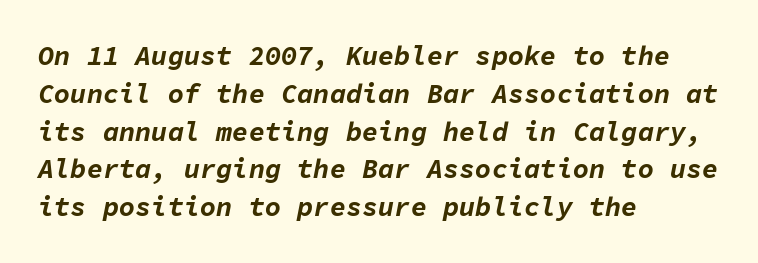
{"italic": "yes", "lean": "right", "slant_degrees": 11, "bold": "yes", "underline": "no", "align": "left", "line_spacing": "normal", "line_spacing_ratio": 1.4, "letter_spacing": "normal", "letter_spacing_em": 0.0, "glyph_px": 27}
